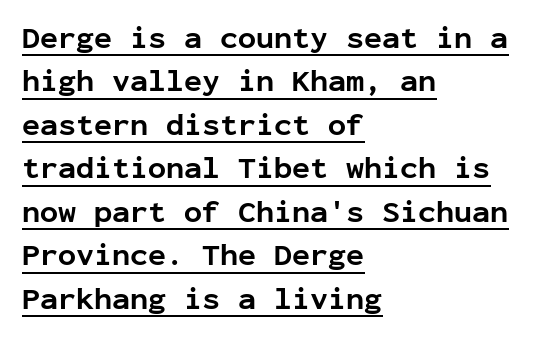
The tracking reads as untouched default to a designer's eye. No italicization has been applied; the sample stays upright. Teacher's note: observe the even left margin — that is flush-left alignment. This block has exactly the height ordinary leading produces. The sample's only ornament is a line tracing under the words. In terms of weight, the rendering is a true, heavy bold.
